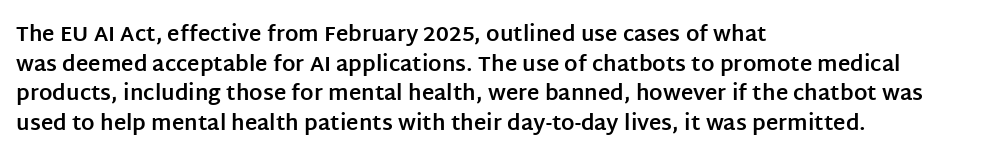
The image shows 21 px bold type, upright; set left-aligned, normal line spacing (1.41x), normal letter spacing, not underlined.
